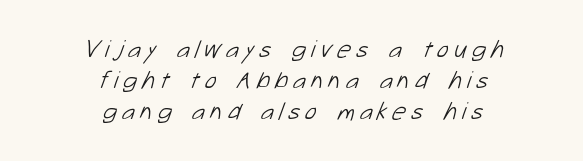
The image shows 25 px text type; set centered, line spacing 1.24x, not underlined.
